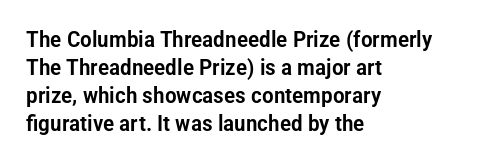
{"italic": "no", "underline": "no", "align": "left", "line_spacing": "normal", "line_spacing_ratio": 1.27, "letter_spacing": "normal", "letter_spacing_em": 0.0, "glyph_px": 22}
